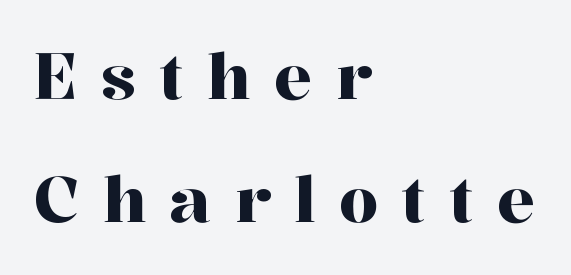
Q: Is the text italic (slanted)? A: No, it is upright.
Q: Is the typeface a serif or a sans-serif typeface? A: Serif.
Q: Is the text underlined? A: No.
Q: How is the paragraph aligned? A: Left-aligned.
Q: Is the spacing between letters normal or unusually wide? A: Unusually wide.
Q: Is the spacing between lines tight, normal or loose? A: Loose.
Q: Width (condensed, normal, or wide)? A: Normal.
Q: Stroke contrast? A: High.
Q: x-height? A: Medium.
Q: Monospaced? A: No.
